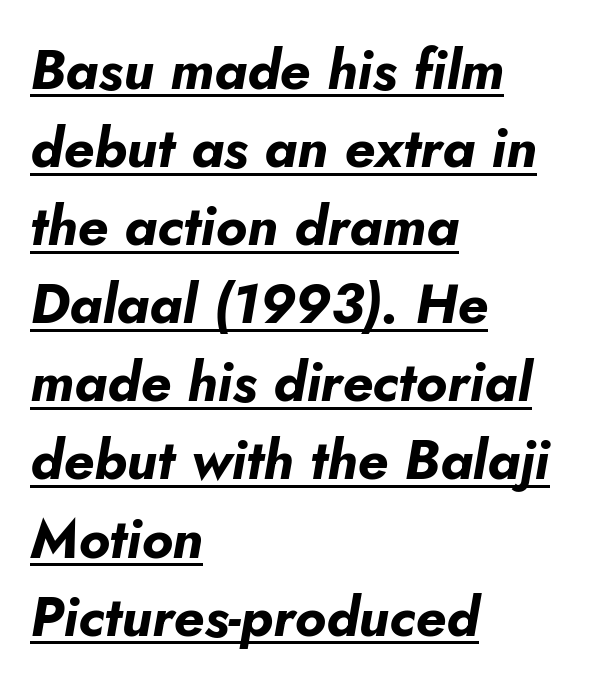
The image shows 55 px bold type, italic (leaning right); set left-aligned, normal line spacing (1.42x), normal letter spacing, underlined; low stroke contrast and a small x-height.
